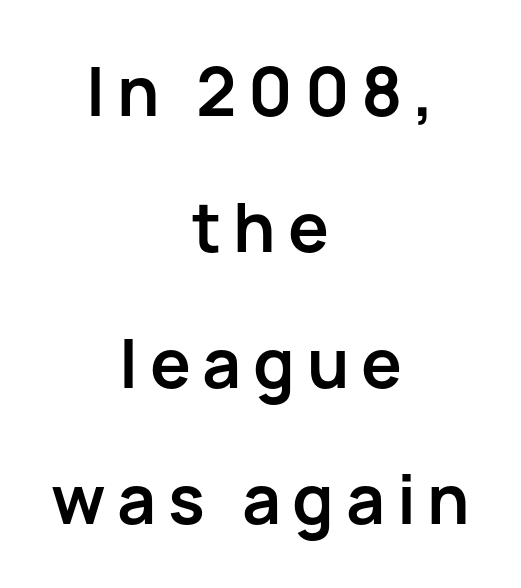
The image shows 68 px semibold sans-serif type, upright; set centered, loose line spacing (2.0x), not underlined; low stroke contrast and a medium x-height.
